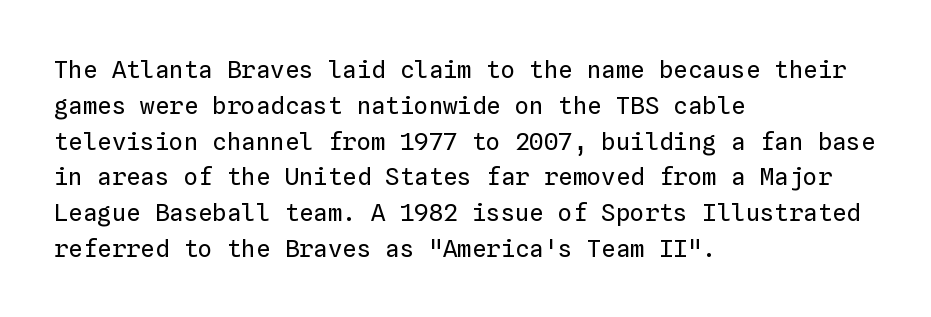
{"italic": "no", "bold": "no", "underline": "no", "align": "left", "line_spacing": "normal", "line_spacing_ratio": 1.49, "letter_spacing": "normal", "letter_spacing_em": 0.0, "glyph_px": 24}
